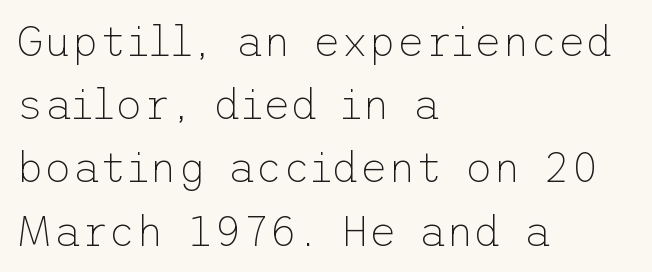
{"serif": "no", "italic": "no", "bold": "no", "weight": "thin", "width": "normal", "stroke_contrast": "low", "x_height": "medium", "underline": "no", "align": "left", "line_spacing": "normal", "line_spacing_ratio": 1.47, "letter_spacing": "normal", "letter_spacing_em": 0.0, "glyph_px": 43}
